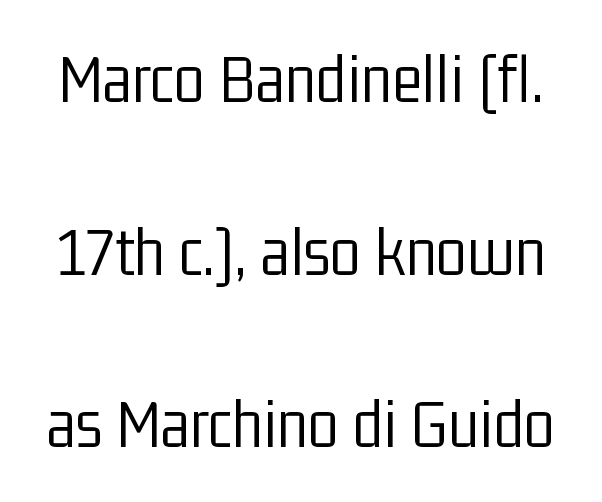
{"serif": "no", "italic": "no", "bold": "no", "weight": "light", "width": "condensed", "stroke_contrast": "low", "x_height": "medium", "monospaced": "no", "underline": "no", "line_spacing": "loose", "line_spacing_ratio": 2.43, "letter_spacing": "normal", "letter_spacing_em": 0.0, "glyph_px": 71}
